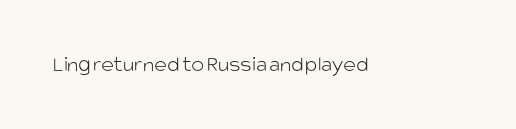
Q: Is the text bold? A: No.
Q: Is the text italic (slanted)? A: No, it is upright.
Q: Is the text underlined? A: No.
Q: Is the spacing between letters normal or unusually wide? A: Normal.
